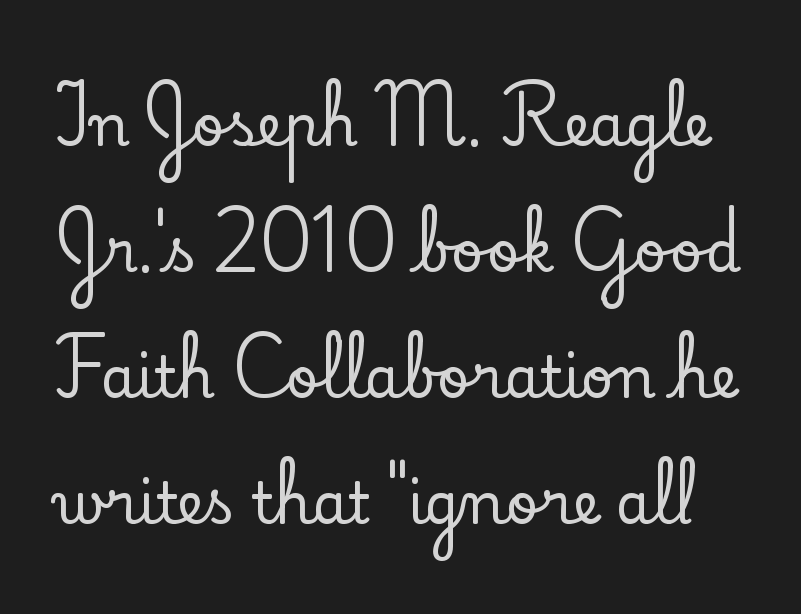
{"serif": "yes", "italic": "no", "width": "normal", "stroke_contrast": "low", "x_height": "small", "monospaced": "no", "underline": "no", "line_spacing": "loose", "line_spacing_ratio": 2.21, "letter_spacing": "normal", "letter_spacing_em": 0.0, "glyph_px": 57}
